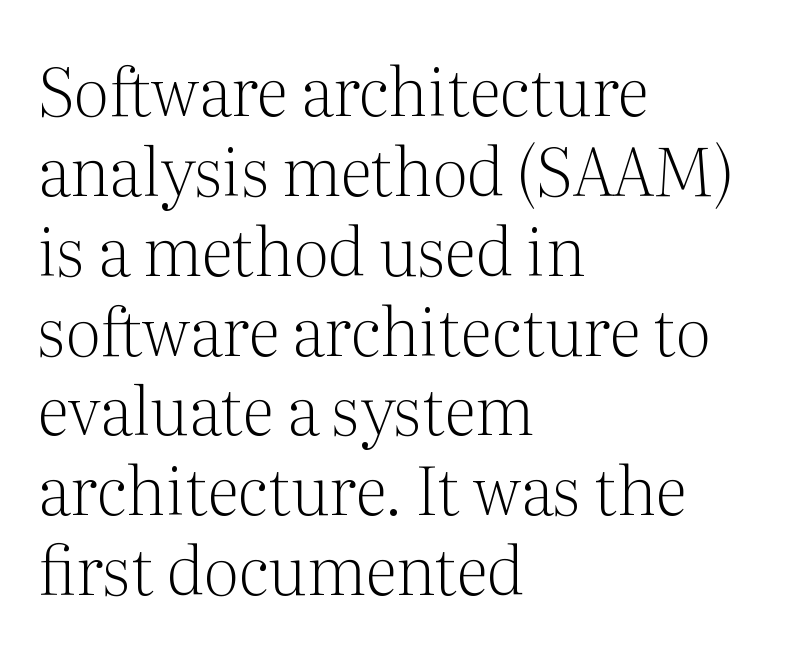
{"serif": "yes", "italic": "no", "bold": "no", "weight": "light", "width": "normal", "stroke_contrast": "medium", "x_height": "medium", "monospaced": "no", "underline": "no", "align": "left", "line_spacing_ratio": 1.21, "letter_spacing": "normal", "letter_spacing_em": 0.0, "glyph_px": 66}
